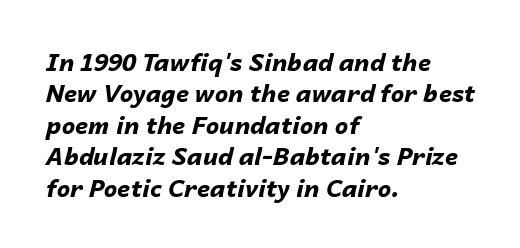
The image shows 24 px bold type, italic (leaning right); set left-aligned, normal line spacing (1.31x), normal letter spacing, not underlined.
